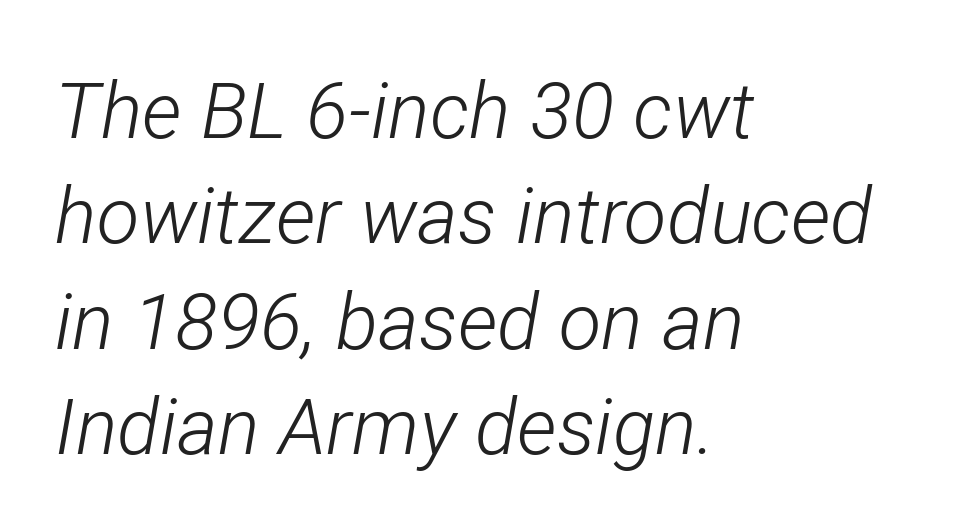
{"italic": "yes", "lean": "right", "slant_degrees": 12, "bold": "no", "weight": "light", "width": "condensed", "stroke_contrast": "low", "x_height": "medium", "monospaced": "no", "underline": "no", "align": "left", "line_spacing": "normal", "line_spacing_ratio": 1.35, "letter_spacing": "normal", "letter_spacing_em": 0.0, "glyph_px": 78}
